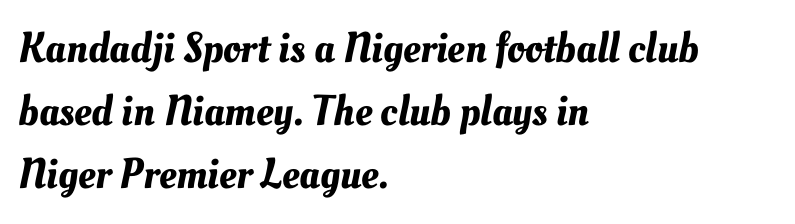
{"width": "normal", "stroke_contrast": "medium", "x_height": "small", "monospaced": "no", "underline": "no", "align": "left", "line_spacing": "normal", "line_spacing_ratio": 1.47, "letter_spacing": "normal", "letter_spacing_em": 0.0, "glyph_px": 43}
